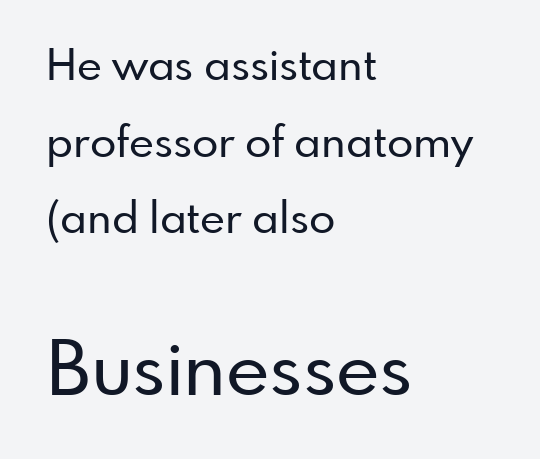
Teacher's note: observe the even left margin — that is flush-left alignment. Looks like regular typesetting: each glyph gets only the width it needs. Top chunk: small. Bottom chunk: large. Letterform terminals end flat and unadorned throughout the passage. Is there any slant? The stems are plumb.
